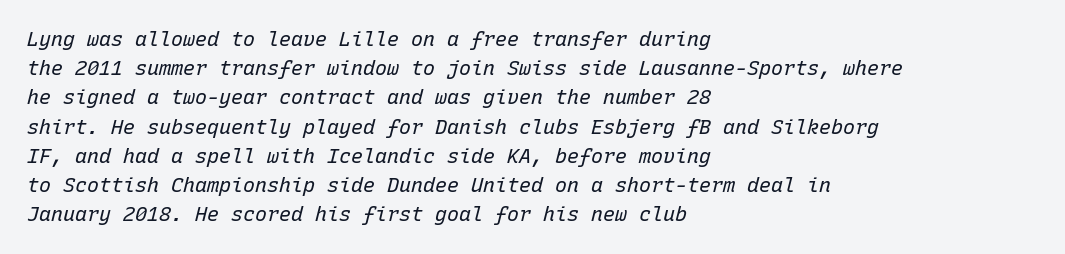
The image shows 20 px text type, italic (leaning right); set left-aligned, normal line spacing (1.46x), normal letter spacing, not underlined.
